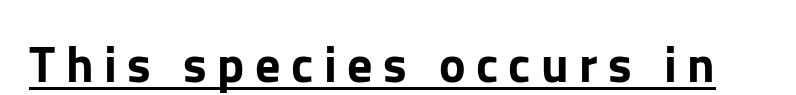
The image shows 50 px sans-serif type, upright; set unusually wide letter spacing (+0.21 em), underlined; low stroke contrast and a medium x-height.
